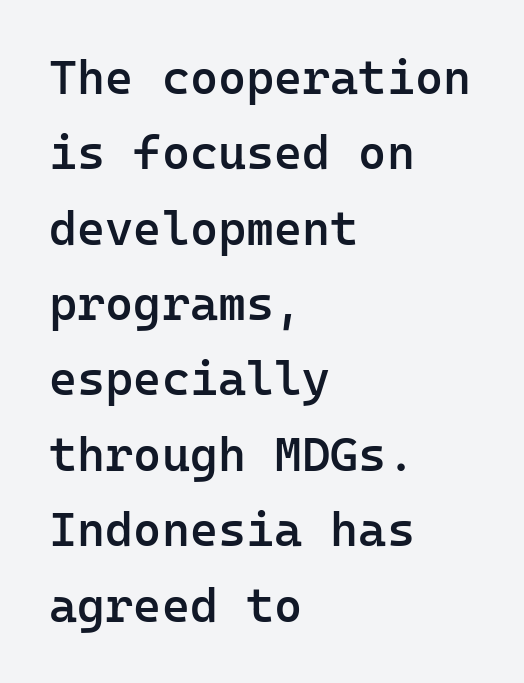
The image shows 48 px semibold sans-serif type, upright, monospaced; set left-aligned, normal line spacing (1.57x), normal letter spacing, not underlined; low stroke contrast and a medium x-height.
